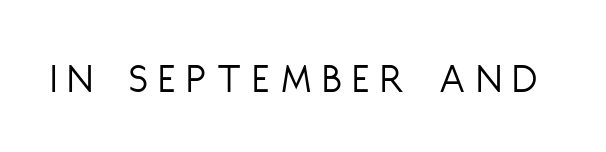
The image shows 43 px light, condensed sans-serif type, upright; set unusually wide letter spacing (+0.27 em), not underlined; low stroke contrast and a large x-height.
